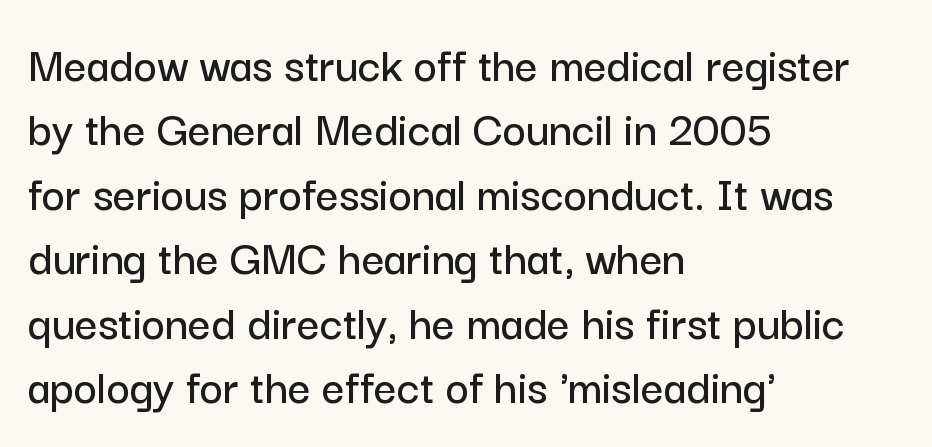
{"serif": "no", "italic": "no", "width": "normal", "stroke_contrast": "low", "x_height": "medium", "monospaced": "no", "underline": "no", "align": "left", "line_spacing": "normal", "line_spacing_ratio": 1.29, "letter_spacing": "normal", "letter_spacing_em": 0.0, "glyph_px": 50}
